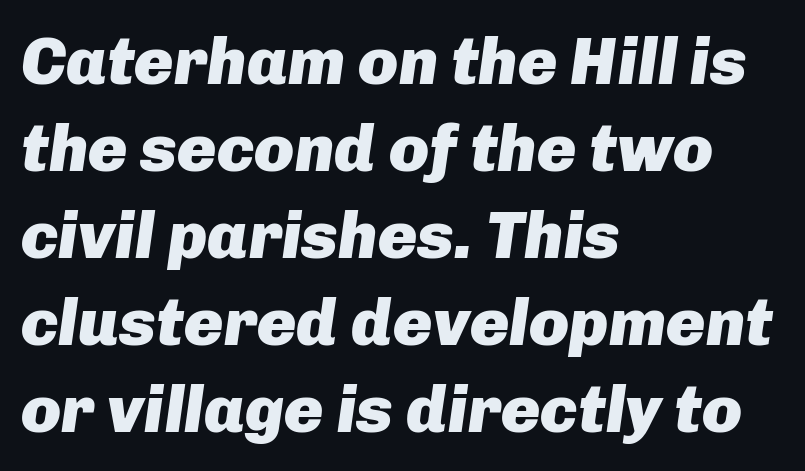
Q: Is the text bold? A: Yes.
Q: Is the text italic (slanted)? A: Yes, it leans right by about 8 degrees.
Q: Is the text underlined? A: No.
Q: How is the paragraph aligned? A: Left-aligned.
Q: Is the spacing between letters normal or unusually wide? A: Normal.
Q: Is the spacing between lines tight, normal or loose? A: Normal.
Q: Width (condensed, normal, or wide)? A: Normal.
Q: Stroke contrast? A: Low.
Q: x-height? A: Medium.
Q: Monospaced? A: No.
